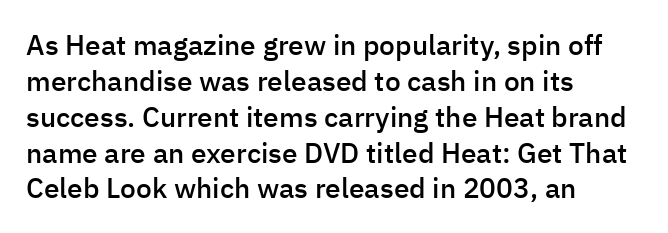
Observe the absence of serifs on each vertical stroke in this sample. The foot of each line stays bare and open. What weight is shown? A semibold, between regular and bold. Line spacing here is normal.
